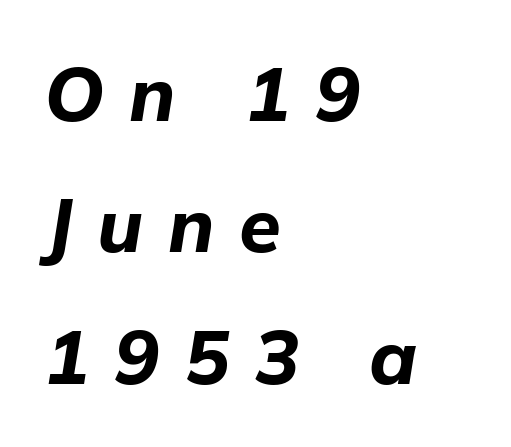
If you drew a line through each stem, it would be angled. Each glyph is drawn with heavy, bold strokes. Is this a fixed-width face? No — the glyphs have proportional, varying widths. Short and long lines alike share a common starting point at left. Letter spacing: wide.
